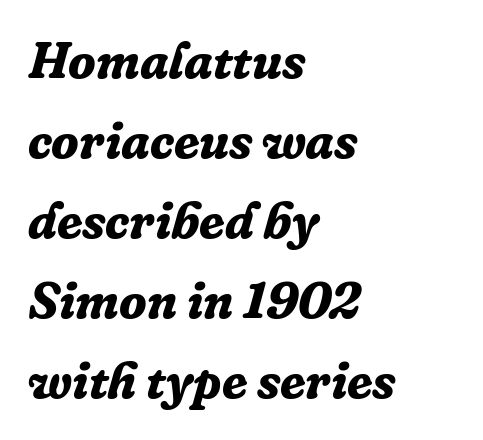
The passage shown leans; its letterforms are oblique. What stands out about the letter spacing? Nothing — it is the standard amount. Type without underlining. Notice how thick the strokes are: this is what a full bold looks like. Regular leading. The glyphs in this specimen are seriffed.
